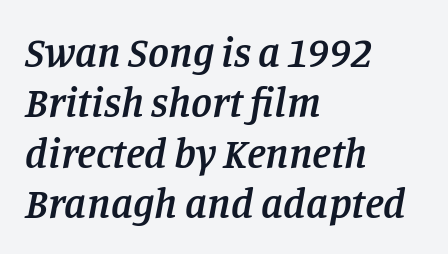
Q: Is the text bold? A: Semi-bold.
Q: Is the text italic (slanted)? A: Yes, it leans right by about 11 degrees.
Q: Is the typeface a serif or a sans-serif typeface? A: Serif.
Q: Is the text underlined? A: No.
Q: How is the paragraph aligned? A: Left-aligned.
Q: Is the spacing between letters normal or unusually wide? A: Normal.
Q: Width (condensed, normal, or wide)? A: Normal.
Q: Stroke contrast? A: Low.
Q: x-height? A: Large.
Q: Monospaced? A: No.
